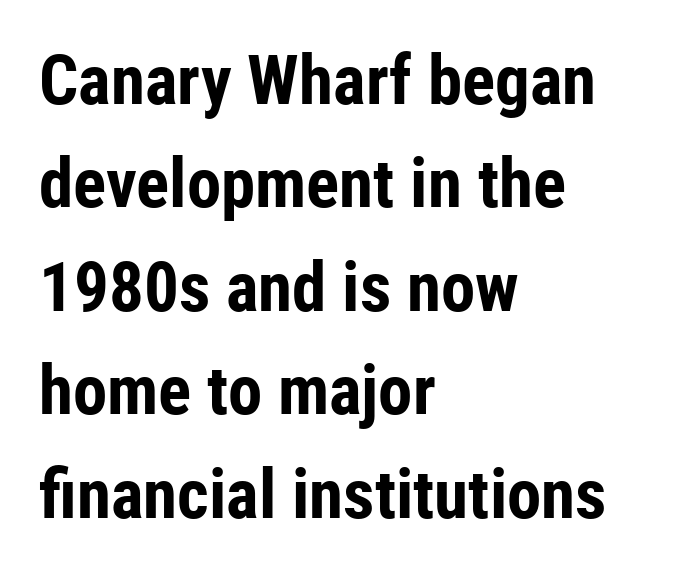
Q: Is the text bold? A: Yes.
Q: Is the text italic (slanted)? A: No, it is upright.
Q: Is the typeface a serif or a sans-serif typeface? A: Sans-serif.
Q: Is the text underlined? A: No.
Q: How is the paragraph aligned? A: Left-aligned.
Q: Is the spacing between letters normal or unusually wide? A: Normal.
Q: Is the spacing between lines tight, normal or loose? A: Normal.
Q: Width (condensed, normal, or wide)? A: Condensed.
Q: Stroke contrast? A: Low.
Q: x-height? A: Medium.
Q: Monospaced? A: No.
